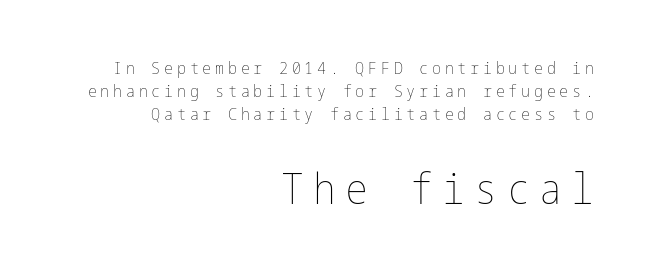
The image shows 43 px thin, condensed type, upright; set right-aligned, normal line spacing (1.34x), unusually wide letter spacing (+0.22 em), not underlined; the second (bottom) block is 2.53x larger; low stroke contrast and a medium x-height.
